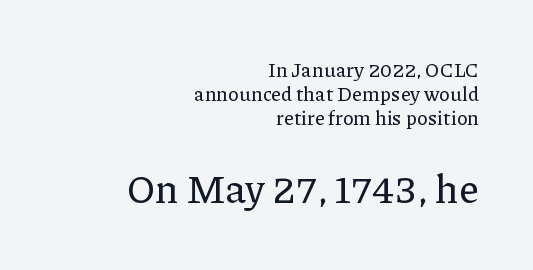
Q: Is the text italic (slanted)? A: No, it is upright.
Q: Is the typeface a serif or a sans-serif typeface? A: Serif.
Q: Is the text underlined? A: No.
Q: How is the paragraph aligned? A: Right-aligned.
Q: Is the spacing between letters normal or unusually wide? A: Normal.
Q: Which block of text is set in a larger size, the first (top) or the second (bottom)? A: The second (bottom) one.
Q: Width (condensed, normal, or wide)? A: Normal.
Q: Stroke contrast? A: Low.
Q: x-height? A: Medium.
Q: Monospaced? A: No.
